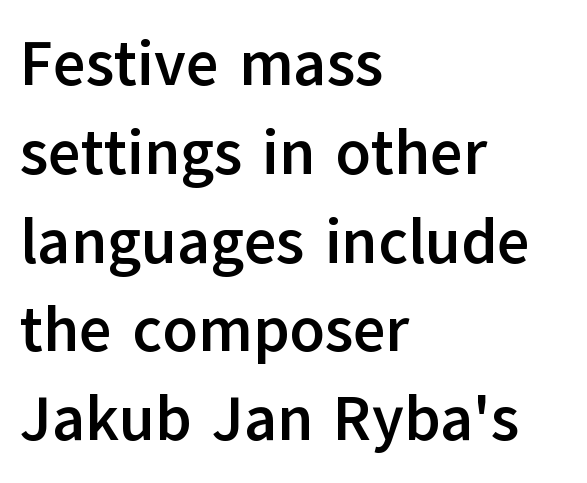
Q: Is the text bold? A: Yes.
Q: Is the text italic (slanted)? A: No, it is upright.
Q: Is the typeface a serif or a sans-serif typeface? A: Sans-serif.
Q: Is the text underlined? A: No.
Q: How is the paragraph aligned? A: Left-aligned.
Q: Is the spacing between letters normal or unusually wide? A: Normal.
Q: Is the spacing between lines tight, normal or loose? A: Normal.
Q: Width (condensed, normal, or wide)? A: Normal.
Q: Stroke contrast? A: Low.
Q: x-height? A: Medium.
Q: Monospaced? A: No.
